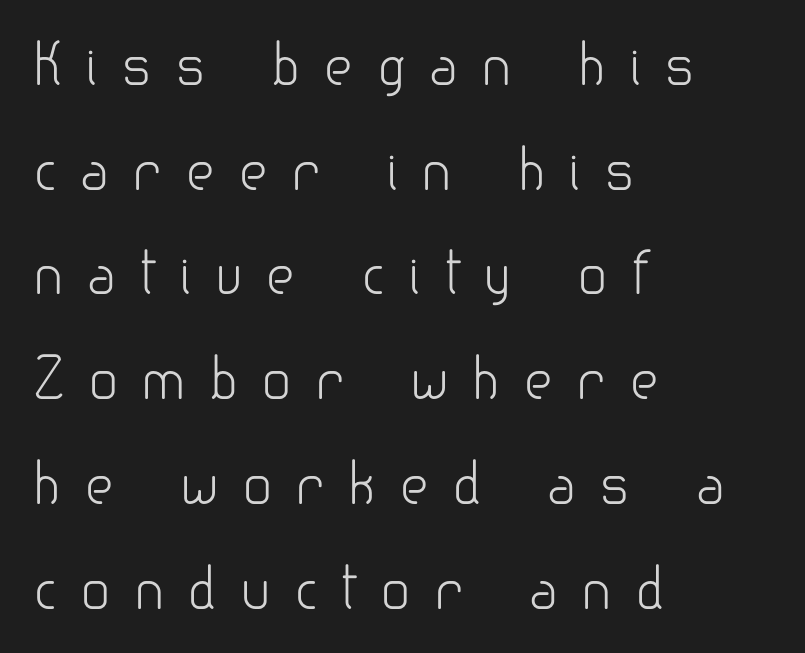
Q: Is the text bold? A: No.
Q: Is the text italic (slanted)? A: No, it is upright.
Q: Is the typeface a serif or a sans-serif typeface? A: Sans-serif.
Q: Is the text underlined? A: No.
Q: How is the paragraph aligned? A: Left-aligned.
Q: Is the spacing between letters normal or unusually wide? A: Unusually wide.
Q: Width (condensed, normal, or wide)? A: Normal.
Q: Stroke contrast? A: Low.
Q: x-height? A: Small.
Q: Monospaced? A: No.
